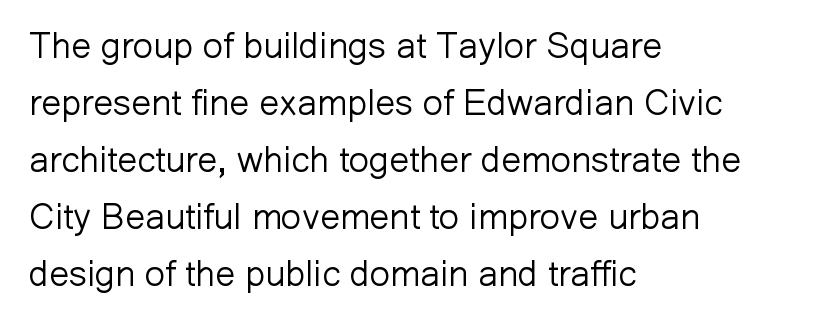
Summary of vertical rhythm: regular, with standard interline spacing. Line starts are locked; line ends wander. Style check: upright. Descender tails drop into unmarked territory. The face looks like a standard text weight, possibly lighter. The characters display no serif detailing; their extremities are plain.
